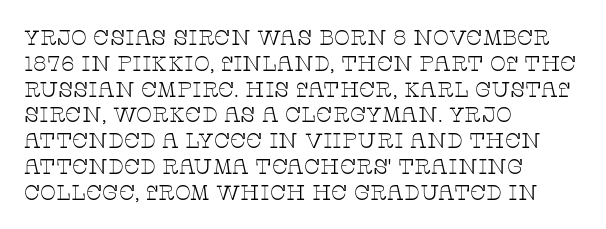
The image shows 21 px text type, upright; set left-aligned, line spacing 1.23x, normal letter spacing, not underlined.
